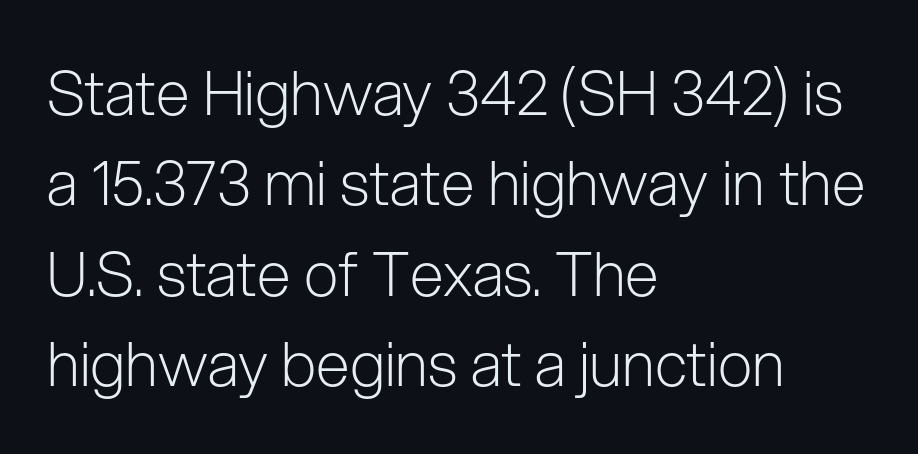
A sans-serif font was chosen for this passage. Heft: none added — not bold. Unlike italic type, these characters show no tilt at all. How are the letters spaced? Ordinarily, with no added tracking. Think of a printed novel: that variable character pitch is what you see here. Quick note: underline off.
